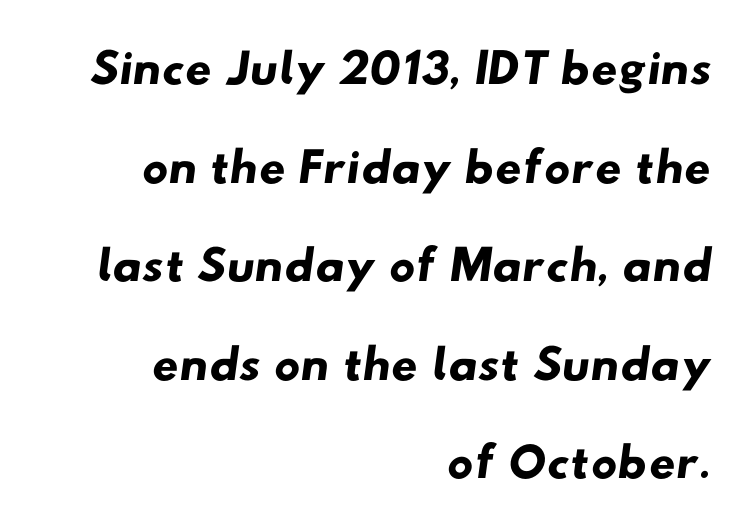
{"serif": "no", "width": "wide", "stroke_contrast": "low", "x_height": "small", "monospaced": "no", "underline": "no", "align": "right", "line_spacing": "normal", "line_spacing_ratio": 1.35, "letter_spacing": "normal", "letter_spacing_em": 0.0, "glyph_px": 73}
